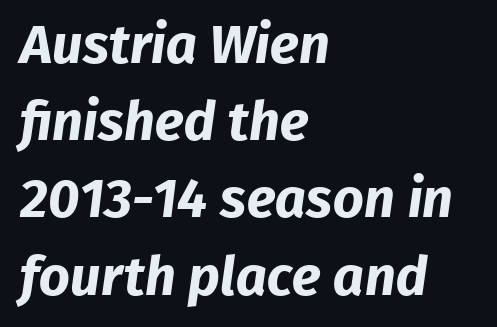
Q: Is the text bold? A: Yes.
Q: Is the typeface a serif or a sans-serif typeface? A: Sans-serif.
Q: Is the text underlined? A: No.
Q: How is the paragraph aligned? A: Left-aligned.
Q: Is the spacing between letters normal or unusually wide? A: Normal.
Q: Is the spacing between lines tight, normal or loose? A: Normal.
Q: Width (condensed, normal, or wide)? A: Normal.
Q: Stroke contrast? A: Low.
Q: x-height? A: Medium.
Q: Monospaced? A: No.
